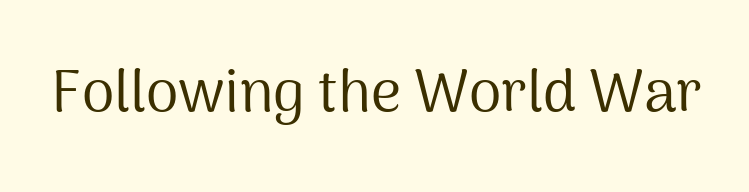
Q: Is the text bold? A: No.
Q: Is the text italic (slanted)? A: No, it is upright.
Q: Is the typeface a serif or a sans-serif typeface? A: Sans-serif.
Q: Is the text underlined? A: No.
Q: Is the spacing between letters normal or unusually wide? A: Normal.
Q: Width (condensed, normal, or wide)? A: Normal.
Q: Stroke contrast? A: Medium.
Q: x-height? A: Medium.
Q: Monospaced? A: No.
